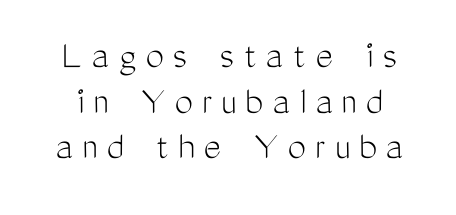
The font is comparable to plain body text, perhaps lighter. You can tell from the bare stems that sans-serif type was used. In terms of leading, this rendering errs on the cramped side. This rendering widens character spacing well past its baseline value. The foot of each line stays bare and open. Spacing verdict: proportional, widths tailored to each character.
